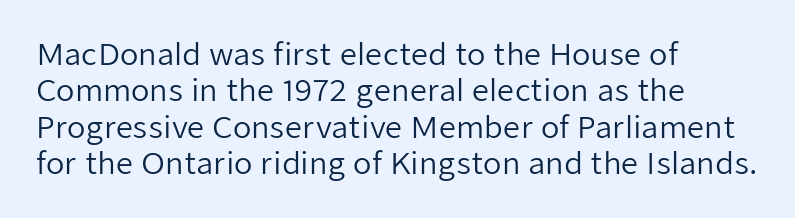
Do the characters align in a grid? No, the font is proportional. Do the letters lean? They stand straight. Alignment: flush left. Glyph-to-glyph distance matches everyday printed text. The passage shown is typeset with a sans-serif family.
